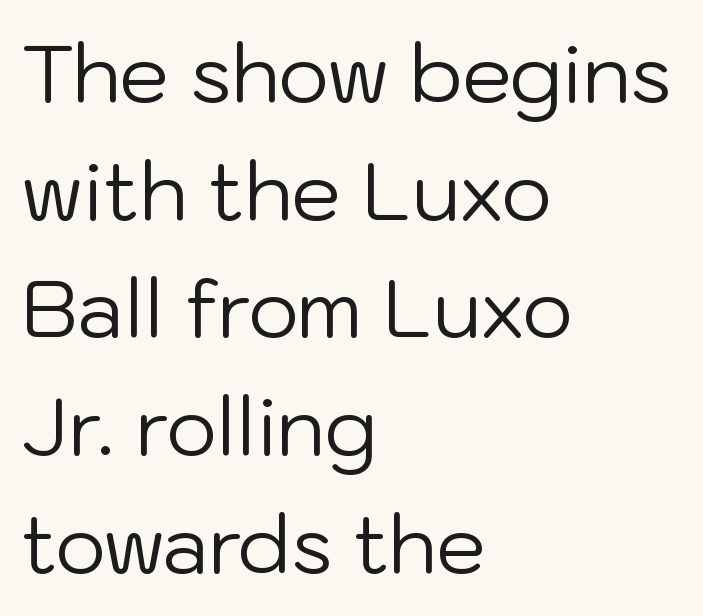
Q: Is the text bold? A: No.
Q: Is the text italic (slanted)? A: No, it is upright.
Q: Is the typeface a serif or a sans-serif typeface? A: Sans-serif.
Q: Is the text underlined? A: No.
Q: How is the paragraph aligned? A: Left-aligned.
Q: Is the spacing between letters normal or unusually wide? A: Normal.
Q: Is the spacing between lines tight, normal or loose? A: Normal.
Q: Width (condensed, normal, or wide)? A: Normal.
Q: Stroke contrast? A: Low.
Q: x-height? A: Medium.
Q: Monospaced? A: No.
